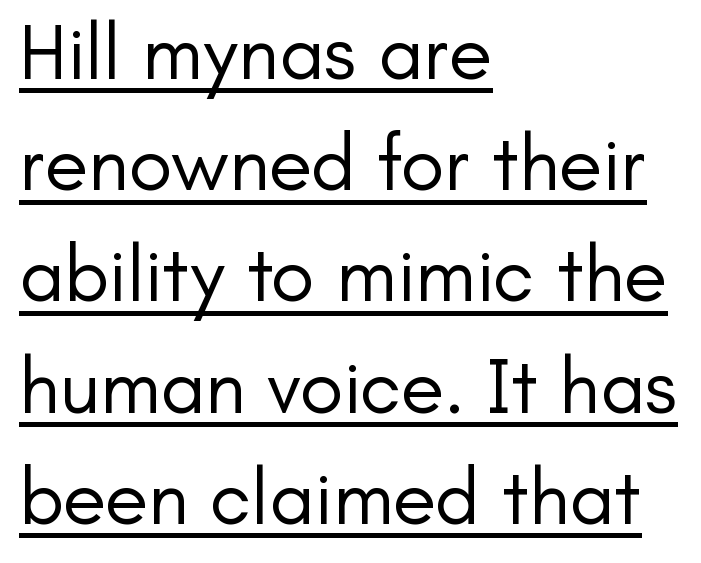
Q: Is the text bold? A: No.
Q: Is the text italic (slanted)? A: No, it is upright.
Q: Is the typeface a serif or a sans-serif typeface? A: Sans-serif.
Q: Is the text underlined? A: Yes.
Q: How is the paragraph aligned? A: Left-aligned.
Q: Is the spacing between letters normal or unusually wide? A: Normal.
Q: Is the spacing between lines tight, normal or loose? A: Normal.
Q: Width (condensed, normal, or wide)? A: Normal.
Q: Stroke contrast? A: Low.
Q: x-height? A: Small.
Q: Monospaced? A: No.
